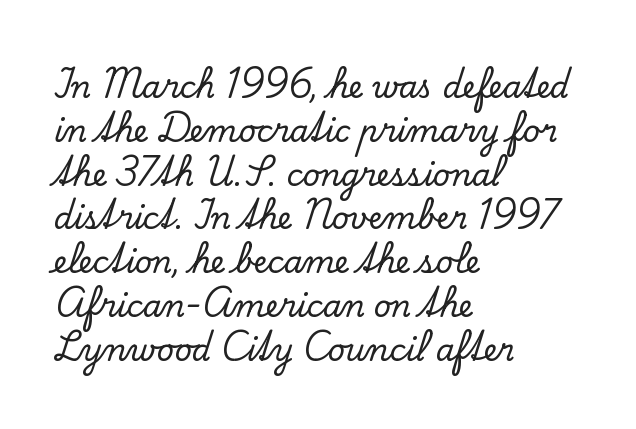
Alignment: flush left. Descender tails drop into unmarked territory. Here the designer chose a conventional face with non-uniform glyph widths. Regarding serifs, this sample has them.
